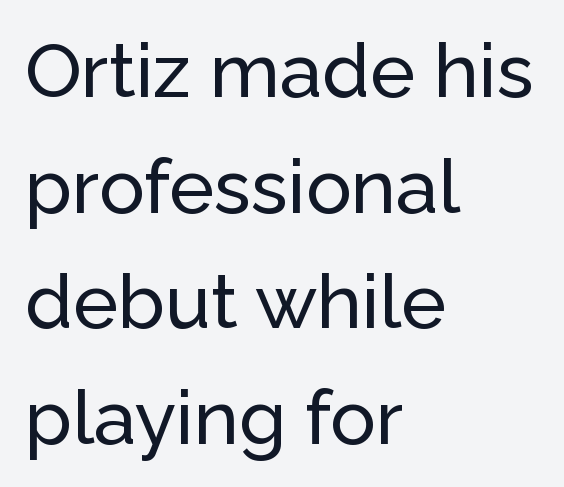
The area under the type is left untouched. The face used here is proportionally spaced, like ordinary book or web type. In CSS terms this would be text-align: left. You can tell it's not italic because the verticals are truly vertical.
